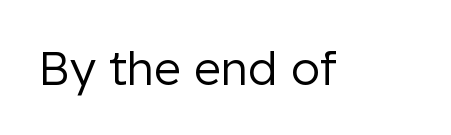
{"serif": "no", "italic": "no", "bold": "no", "weight": "regular", "width": "normal", "stroke_contrast": "low", "x_height": "medium", "monospaced": "no", "underline": "no", "letter_spacing": "normal", "letter_spacing_em": 0.0, "glyph_px": 47}
